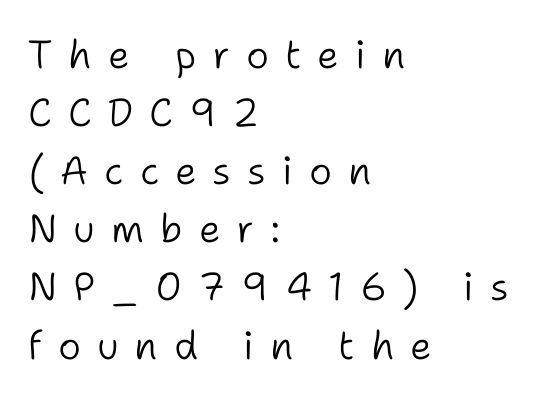
The foot of each line stays bare and open. Which margin do the lines hug? The left one — the right edge is uneven. Here the glyphs are tracked loosely, breaking word shapes into spaced letters. Caption: face not bold, strokes unweighted. If you drew a line through each stem, it would be perfectly vertical. Is this a fixed-width face? No — the glyphs have proportional, varying widths.
